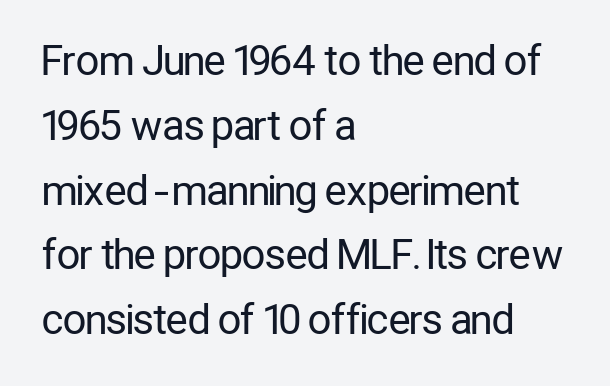
The image shows 41 px regular-weight, condensed sans-serif type, upright; set left-aligned, normal line spacing (1.58x), normal letter spacing, not underlined; low stroke contrast and a medium x-height.
